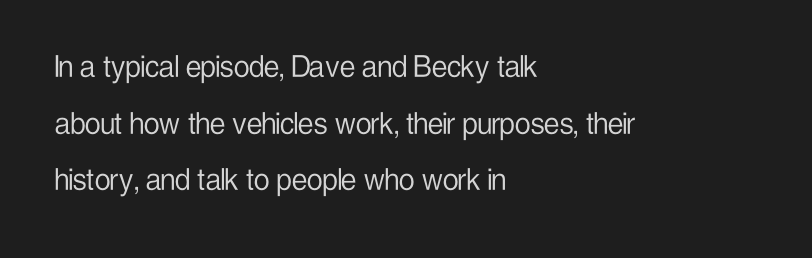
Q: Is the text bold? A: No.
Q: Is the text italic (slanted)? A: No, it is upright.
Q: Is the typeface a serif or a sans-serif typeface? A: Sans-serif.
Q: Is the text underlined? A: No.
Q: How is the paragraph aligned? A: Left-aligned.
Q: Is the spacing between letters normal or unusually wide? A: Normal.
Q: Is the spacing between lines tight, normal or loose? A: Normal.
Q: Width (condensed, normal, or wide)? A: Condensed.
Q: Stroke contrast? A: Low.
Q: x-height? A: Medium.
Q: Monospaced? A: No.
